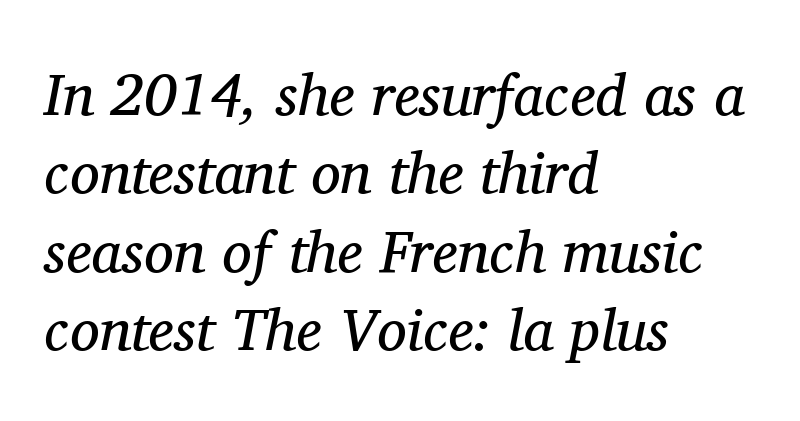
{"serif": "yes", "italic": "yes", "lean": "right", "slant_degrees": 11, "bold": "no", "weight": "regular", "width": "normal", "stroke_contrast": "medium", "x_height": "medium", "monospaced": "no", "underline": "no", "align": "left", "line_spacing": "normal", "line_spacing_ratio": 1.33, "letter_spacing": "normal", "letter_spacing_em": 0.0, "glyph_px": 59}
